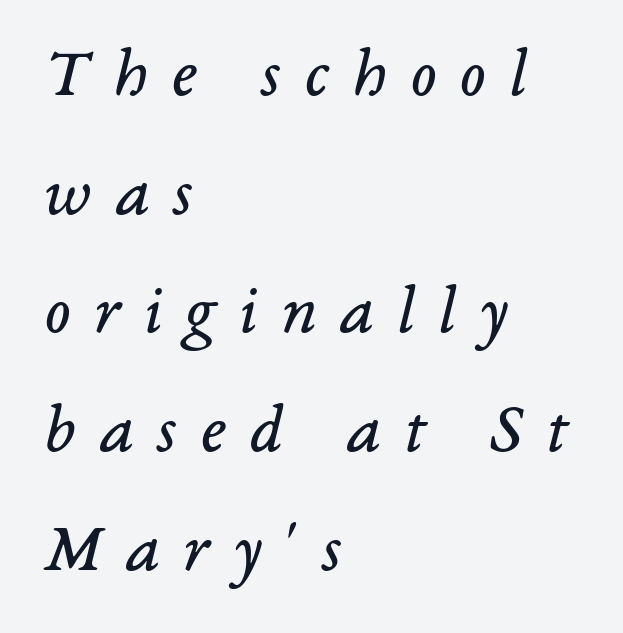
Q: Is the text bold? A: No.
Q: Is the text italic (slanted)? A: Yes, it leans right by about 14 degrees.
Q: Is the typeface a serif or a sans-serif typeface? A: Serif.
Q: Is the text underlined? A: No.
Q: How is the paragraph aligned? A: Left-aligned.
Q: Is the spacing between letters normal or unusually wide? A: Unusually wide.
Q: Width (condensed, normal, or wide)? A: Normal.
Q: Stroke contrast? A: Low.
Q: x-height? A: Medium.
Q: Monospaced? A: No.
